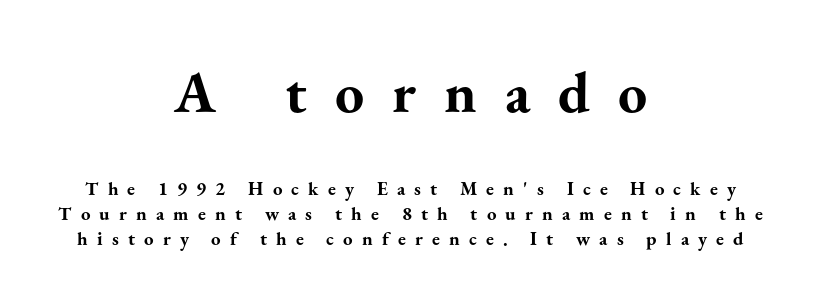
{"serif": "yes", "italic": "no", "bold": "yes", "weight": "bold", "width": "normal", "stroke_contrast": "medium", "x_height": "small", "monospaced": "no", "underline": "no", "align": "center", "line_spacing": "normal", "line_spacing_ratio": 1.31, "letter_spacing": "wide", "letter_spacing_em": 0.48, "larger_block": "first", "size_ratio": 3.05, "glyph_px": 58}
